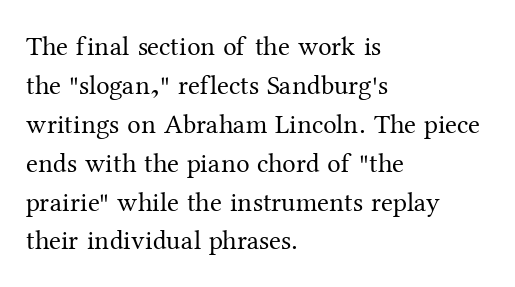
Q: Is the text bold? A: No.
Q: Is the text italic (slanted)? A: No, it is upright.
Q: Is the text underlined? A: No.
Q: How is the paragraph aligned? A: Left-aligned.
Q: Is the spacing between letters normal or unusually wide? A: Normal.
Q: Is the spacing between lines tight, normal or loose? A: Normal.
